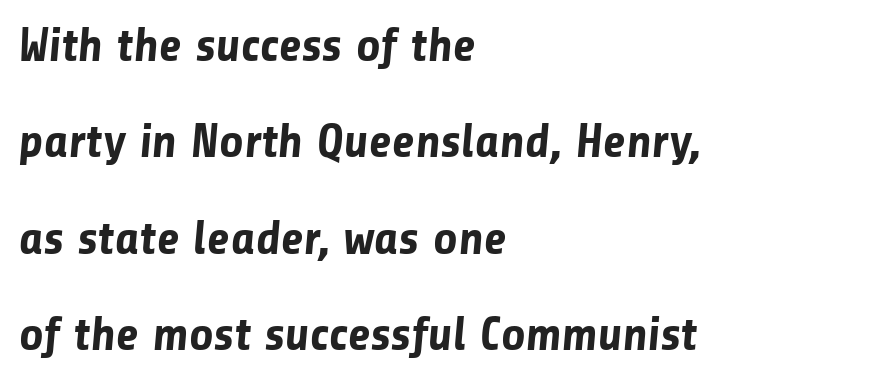
Each letter keeps its own natural width here, so spacing adapts to shape. A sans-serif font was chosen for this passage. Nothing unusual about the tracking: characters are spaced as the font intends. Bare-footed words on every line. Summary of vertical rhythm: relaxed, with wide interline spacing.
